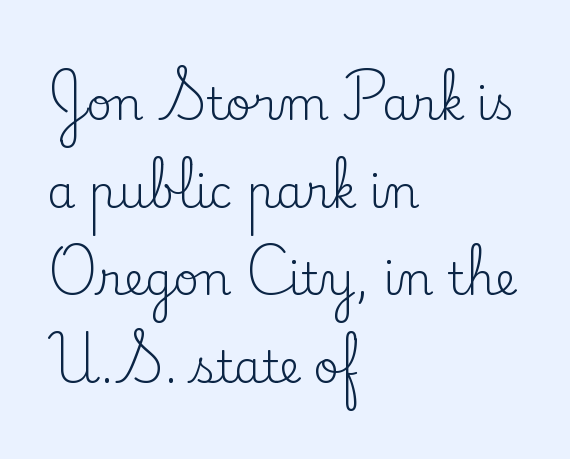
Q: Is the text bold? A: No.
Q: Is the text italic (slanted)? A: No, it is upright.
Q: Is the text underlined? A: No.
Q: How is the paragraph aligned? A: Left-aligned.
Q: Is the spacing between letters normal or unusually wide? A: Normal.
Q: Is the spacing between lines tight, normal or loose? A: Loose.
Q: Width (condensed, normal, or wide)? A: Normal.
Q: Stroke contrast? A: Low.
Q: x-height? A: Small.
Q: Monospaced? A: No.
